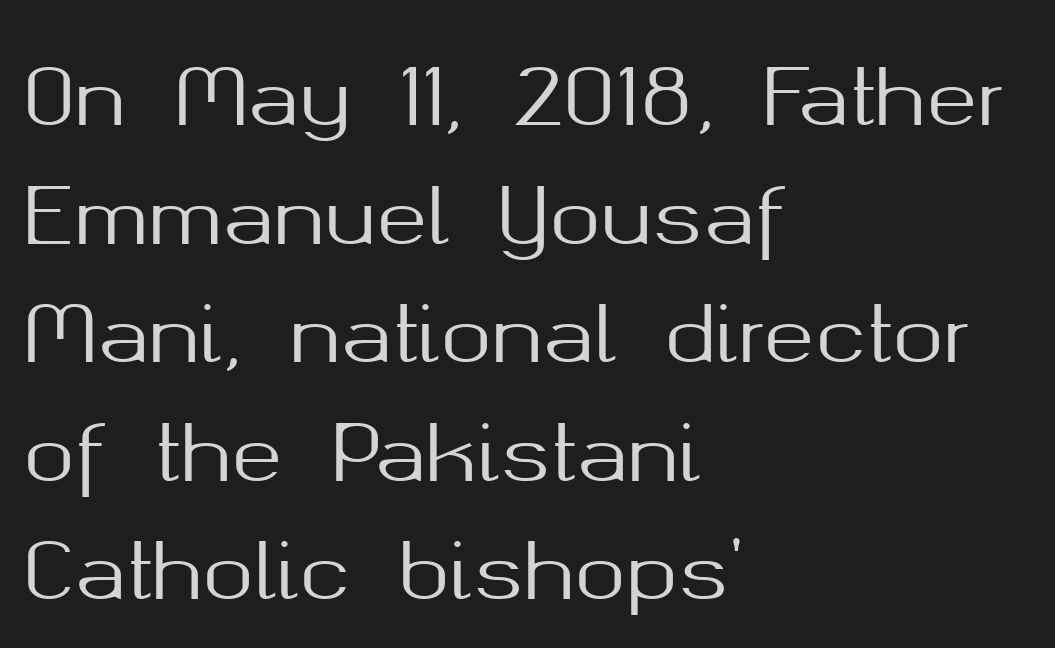
Q: Is the text italic (slanted)? A: No, it is upright.
Q: Is the typeface a serif or a sans-serif typeface? A: Sans-serif.
Q: Is the text underlined? A: No.
Q: How is the paragraph aligned? A: Left-aligned.
Q: Is the spacing between letters normal or unusually wide? A: Normal.
Q: Is the spacing between lines tight, normal or loose? A: Normal.
Q: Width (condensed, normal, or wide)? A: Normal.
Q: Stroke contrast? A: Medium.
Q: x-height? A: Medium.
Q: Monospaced? A: No.
